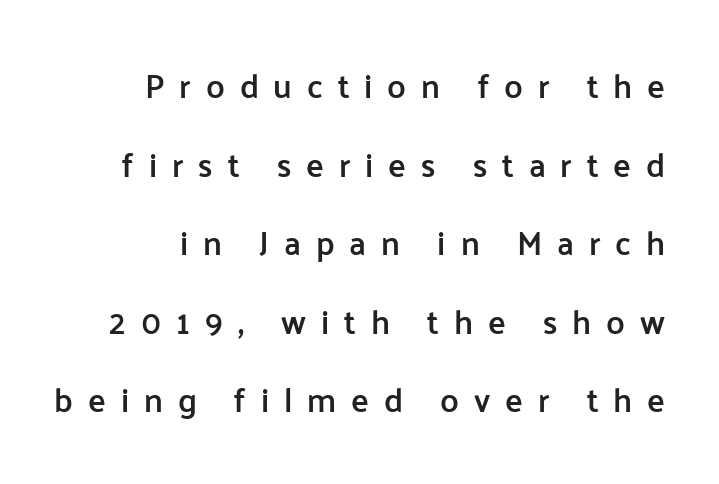
The image shows 33 px semibold sans-serif type, upright; set loose line spacing (2.38x), unusually wide letter spacing (+0.45 em), not underlined; low stroke contrast and a medium x-height.
